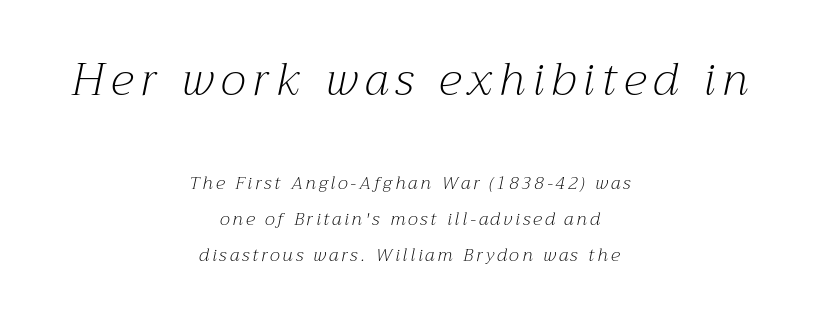
Q: Is the text bold? A: No.
Q: Is the text italic (slanted)? A: Yes, it leans right by about 12 degrees.
Q: Is the typeface a serif or a sans-serif typeface? A: Serif.
Q: Is the text underlined? A: No.
Q: How is the paragraph aligned? A: Centered.
Q: Is the spacing between lines tight, normal or loose? A: Loose.
Q: Which block of text is set in a larger size, the first (top) or the second (bottom)? A: The first (top) one.
Q: Width (condensed, normal, or wide)? A: Normal.
Q: Stroke contrast? A: Medium.
Q: x-height? A: Medium.
Q: Monospaced? A: No.
